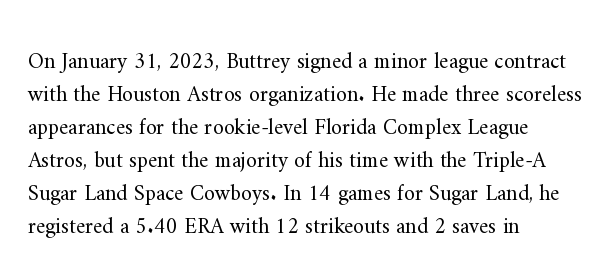
Q: Is the text bold? A: No.
Q: Is the text italic (slanted)? A: No, it is upright.
Q: Is the text underlined? A: No.
Q: How is the paragraph aligned? A: Left-aligned.
Q: Is the spacing between letters normal or unusually wide? A: Normal.
Q: Is the spacing between lines tight, normal or loose? A: Normal.
